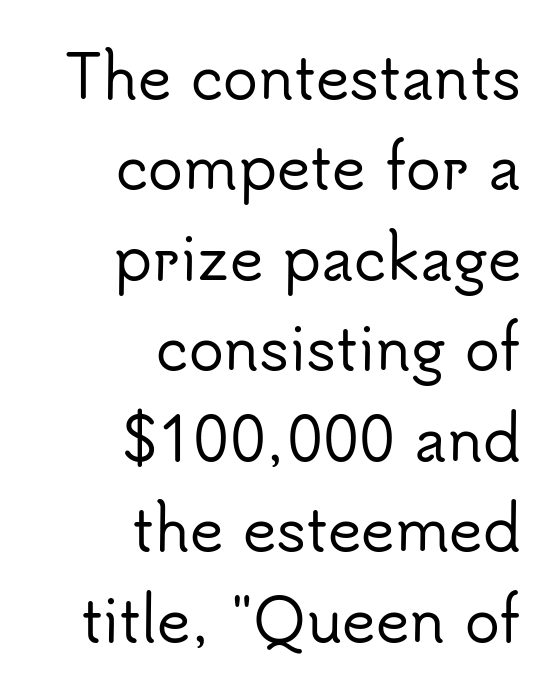
The zone under the glyphs is completely vacant. Spacing between characters is what you'd get straight out of the box. Vertical strokes here are truly vertical. Casual observation: everything's shoved over to the right.
